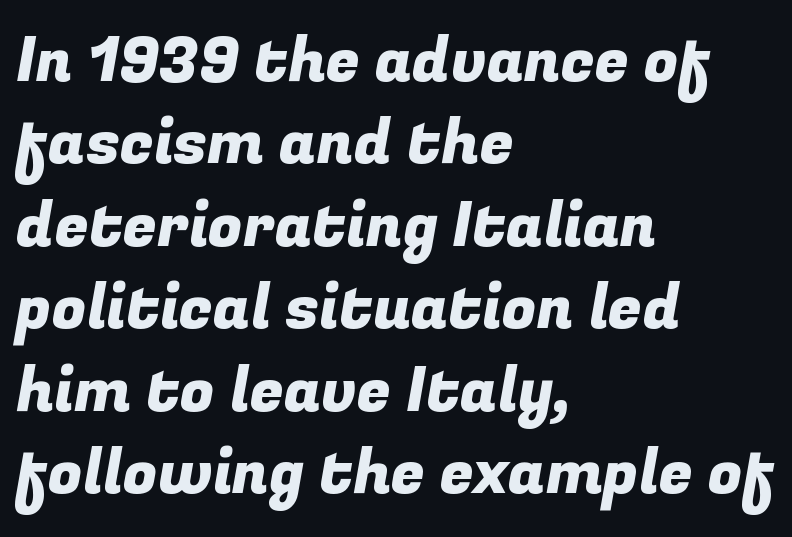
Layout note: lines flush left. Underline: absent. The line texture is even and compact thanks to regular tracking. The face used here is proportionally spaced, like ordinary book or web type.
